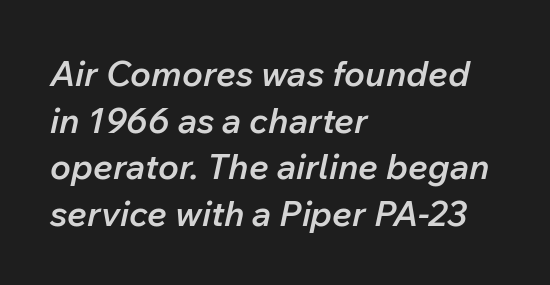
The image shows 35 px semibold type, italic (leaning right); set left-aligned, normal line spacing (1.33x), normal letter spacing, not underlined; low stroke contrast and a medium x-height.
